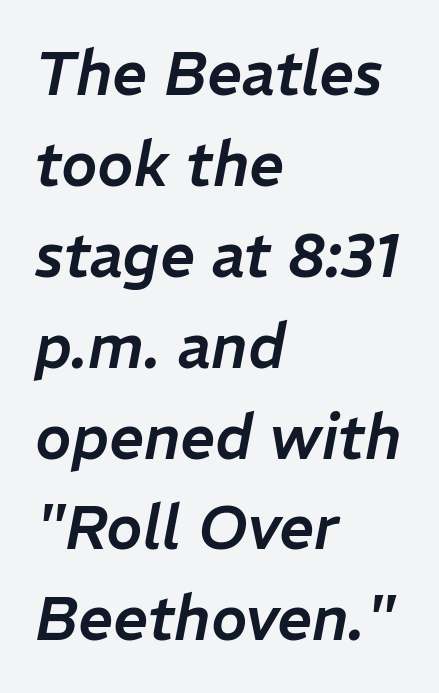
The image shows 61 px text type, italic (leaning right); set left-aligned, normal line spacing (1.49x), normal letter spacing, not underlined; low stroke contrast and a medium x-height.
